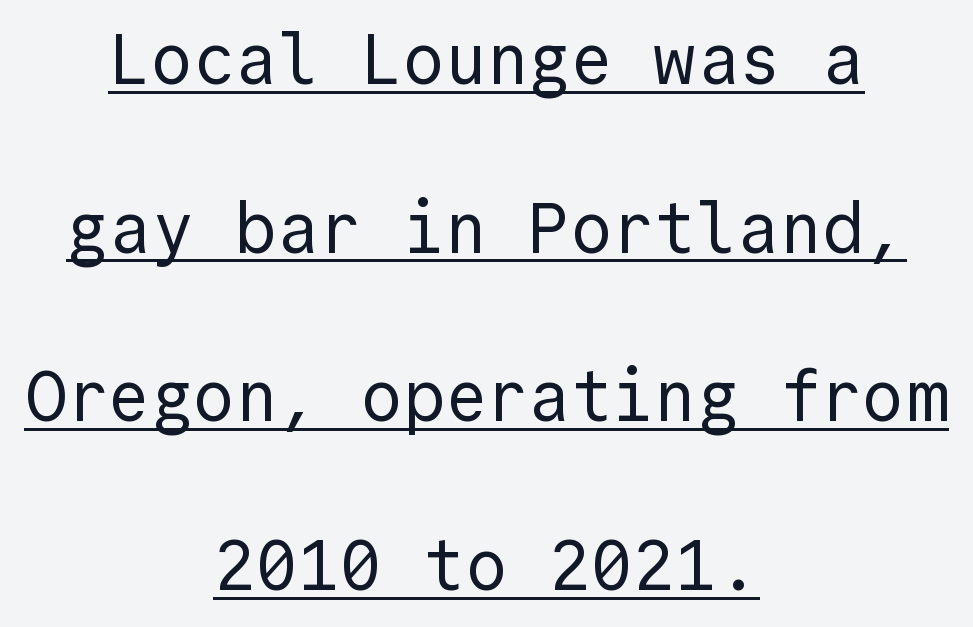
Examine the stroke ends and you'll find no serifs. The designer dialed line spacing up above the default. You could call the tracking neutral — neither tight nor loose. The strokes carry an ordinary text weight at most. A typesetter would call this monospace, since all characters share one set width.
